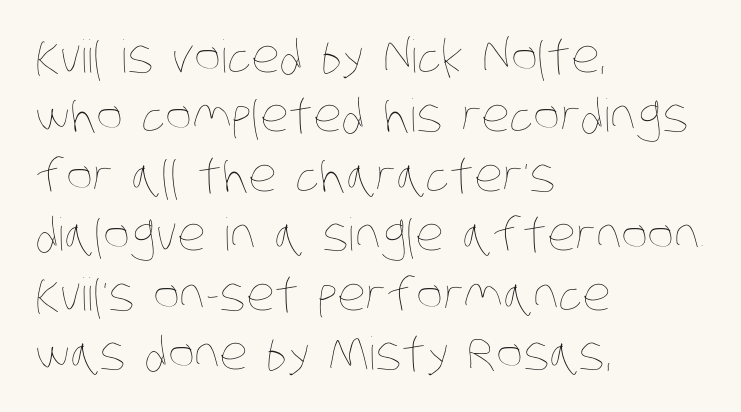
The image shows 45 px thin, condensed type; set left-aligned, normal line spacing (1.32x), normal letter spacing, not underlined; low stroke contrast and a large x-height.
